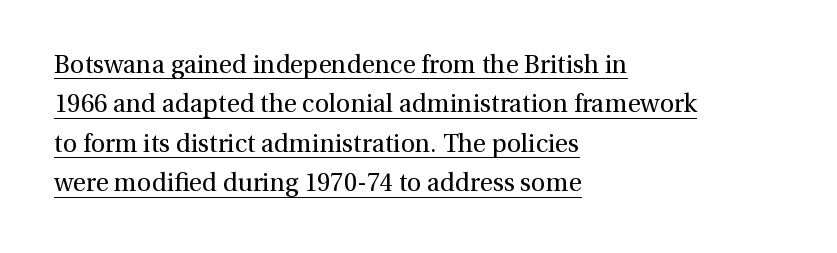
The image shows 25 px text type, upright; set left-aligned, normal line spacing (1.58x), normal letter spacing, underlined.
